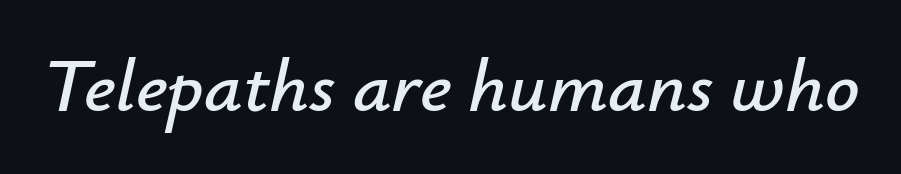
Q: Is the text italic (slanted)? A: Yes, it leans right by about 12 degrees.
Q: Is the text underlined? A: No.
Q: Is the spacing between letters normal or unusually wide? A: Normal.
Q: Width (condensed, normal, or wide)? A: Normal.
Q: Stroke contrast? A: Low.
Q: x-height? A: Small.
Q: Monospaced? A: No.
